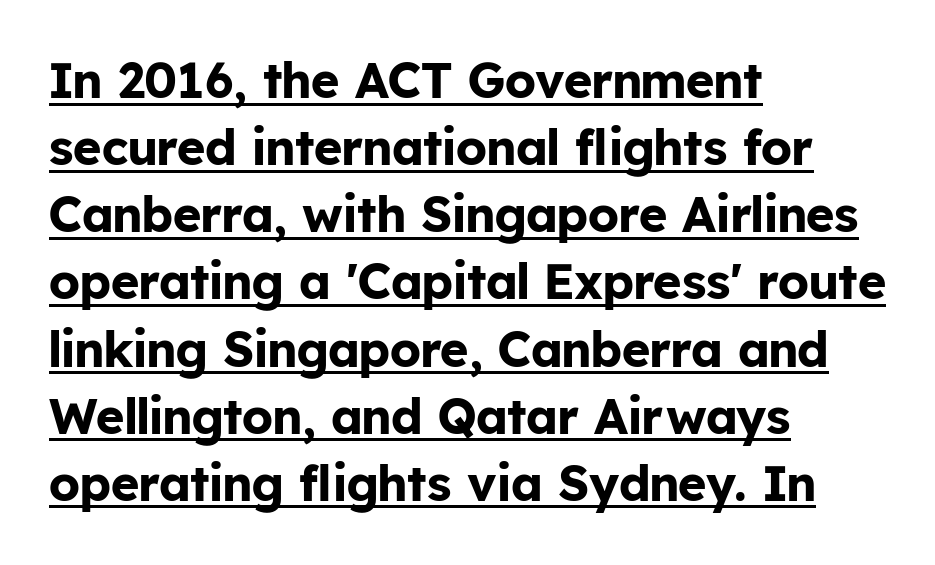
Q: Is the text bold? A: Yes.
Q: Is the text italic (slanted)? A: No, it is upright.
Q: Is the typeface a serif or a sans-serif typeface? A: Sans-serif.
Q: Is the text underlined? A: Yes.
Q: How is the paragraph aligned? A: Left-aligned.
Q: Is the spacing between letters normal or unusually wide? A: Normal.
Q: Is the spacing between lines tight, normal or loose? A: Normal.
Q: Width (condensed, normal, or wide)? A: Normal.
Q: Stroke contrast? A: Low.
Q: x-height? A: Medium.
Q: Monospaced? A: No.
